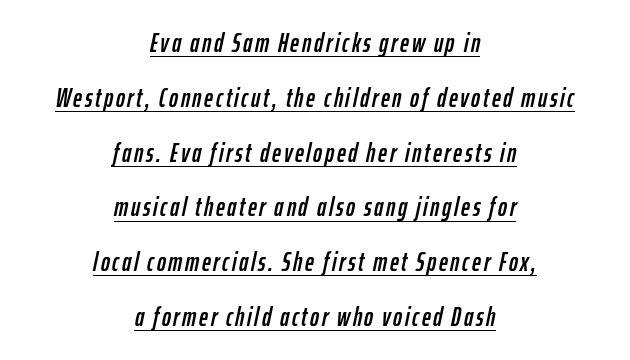
{"italic": "yes", "lean": "right", "slant_degrees": 12, "underline": "yes", "align": "center", "line_spacing": "loose", "line_spacing_ratio": 2.03, "glyph_px": 27}
